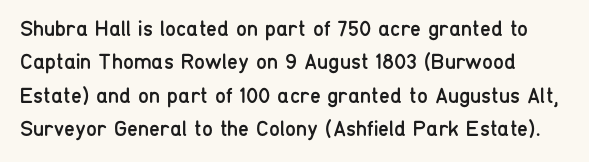
Underlining? Definitely not there. Is there any slant? The stems are plumb. Spacing between characters is what you'd get straight out of the box. Unbolded letterforms with no extra heft.
